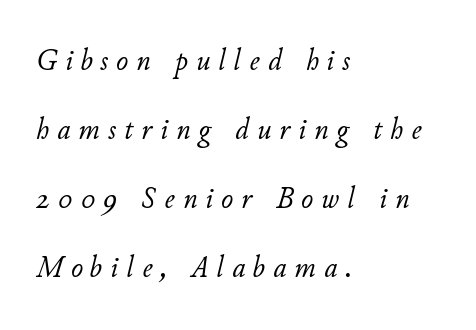
The image shows 32 px light type, italic (leaning right); set left-aligned, loose line spacing (2.16x), unusually wide letter spacing (+0.26 em), not underlined; low stroke contrast and a small x-height.
